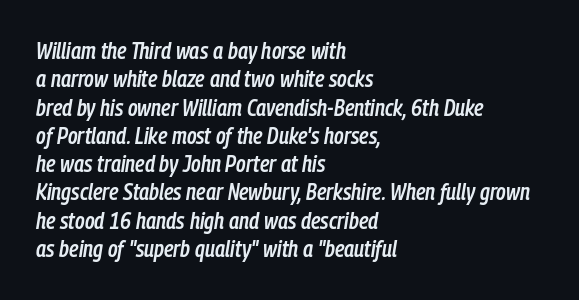
The zone under the glyphs is completely vacant. Line beginnings align vertically; line endings do not. Compared with an ordinary text face, these strokes are moderately heavier — a semibold. Rendered with sloped, italic letterforms. This rendering leaves character spacing at its baseline value.
